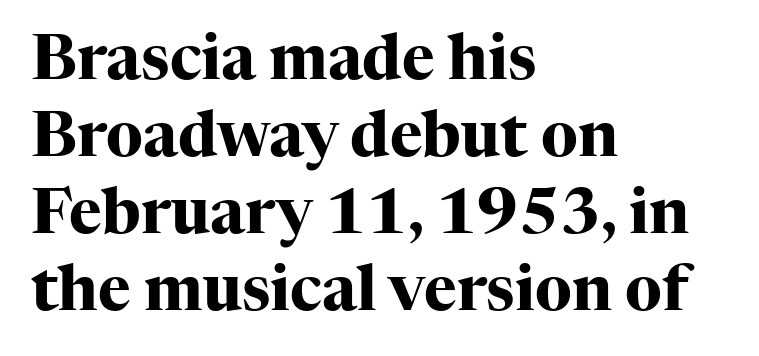
Q: Is the text bold? A: Yes.
Q: Is the text italic (slanted)? A: No, it is upright.
Q: Is the typeface a serif or a sans-serif typeface? A: Serif.
Q: Is the text underlined? A: No.
Q: How is the paragraph aligned? A: Left-aligned.
Q: Is the spacing between letters normal or unusually wide? A: Normal.
Q: Width (condensed, normal, or wide)? A: Normal.
Q: Stroke contrast? A: High.
Q: x-height? A: Medium.
Q: Monospaced? A: No.
